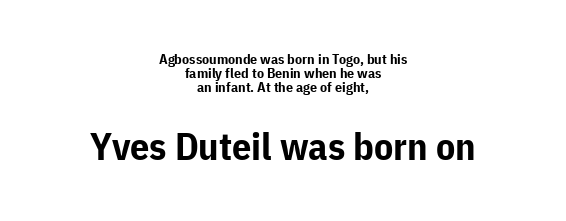
{"serif": "no", "italic": "no", "bold": "yes", "weight": "bold", "width": "normal", "stroke_contrast": "low", "x_height": "medium", "monospaced": "no", "underline": "no", "align": "center", "line_spacing": "tight", "line_spacing_ratio": 1.0, "letter_spacing": "normal", "letter_spacing_em": 0.0, "larger_block": "second", "size_ratio": 2.71, "glyph_px": 38}
